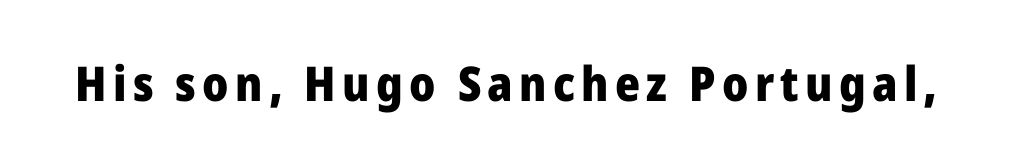
Characters remain perfectly vertical along every line. A full-strength bold gives these letters their thick strokes. This sample has the flowing, uneven cadence of proportional lettering. Descender tails drop into unmarked territory.
